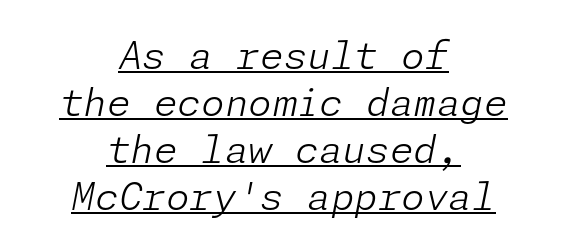
Q: Is the text bold? A: No.
Q: Is the text italic (slanted)? A: Yes, it leans right by about 11 degrees.
Q: Is the text underlined? A: Yes.
Q: How is the paragraph aligned? A: Centered.
Q: Is the spacing between letters normal or unusually wide? A: Normal.
Q: Width (condensed, normal, or wide)? A: Normal.
Q: Stroke contrast? A: Low.
Q: x-height? A: Medium.
